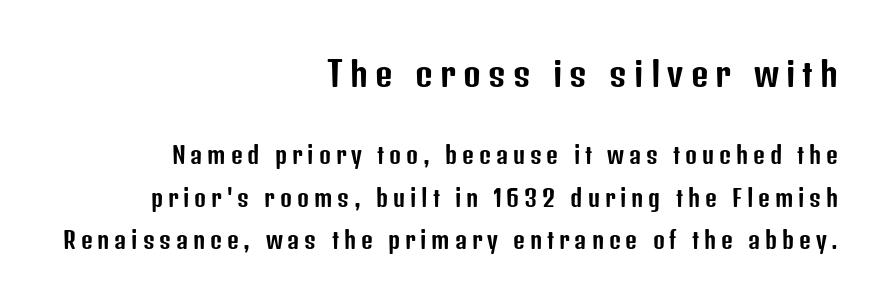
The first block has been scaled up relative to the second. Only glyphs here, with clear space below each row. Unlike a traditional serif, this face leaves its strokes unadorned. Think of a printed novel: that variable character pitch is what you see here. Does extra space separate the letters? Yes, quite a lot of it. This sample uses an upright cut, with every glyph sitting square on the baseline.
